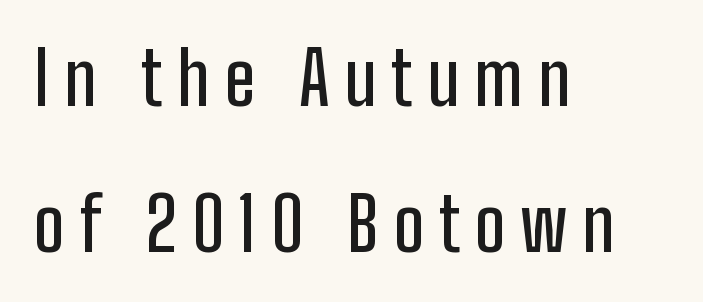
{"serif": "no", "italic": "no", "width": "condensed", "stroke_contrast": "low", "x_height": "medium", "monospaced": "no", "underline": "no", "align": "left", "line_spacing": "loose", "line_spacing_ratio": 2.0, "letter_spacing": "wide", "letter_spacing_em": 0.2, "glyph_px": 73}
